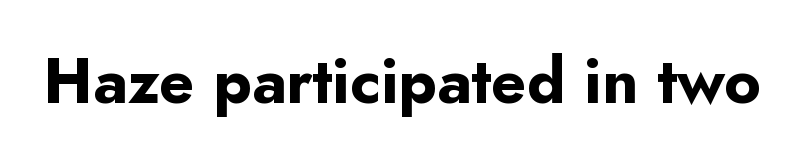
Q: Is the text bold? A: Yes.
Q: Is the text italic (slanted)? A: No, it is upright.
Q: Is the typeface a serif or a sans-serif typeface? A: Sans-serif.
Q: Is the text underlined? A: No.
Q: Is the spacing between letters normal or unusually wide? A: Normal.
Q: Width (condensed, normal, or wide)? A: Normal.
Q: Stroke contrast? A: Low.
Q: x-height? A: Small.
Q: Monospaced? A: No.
